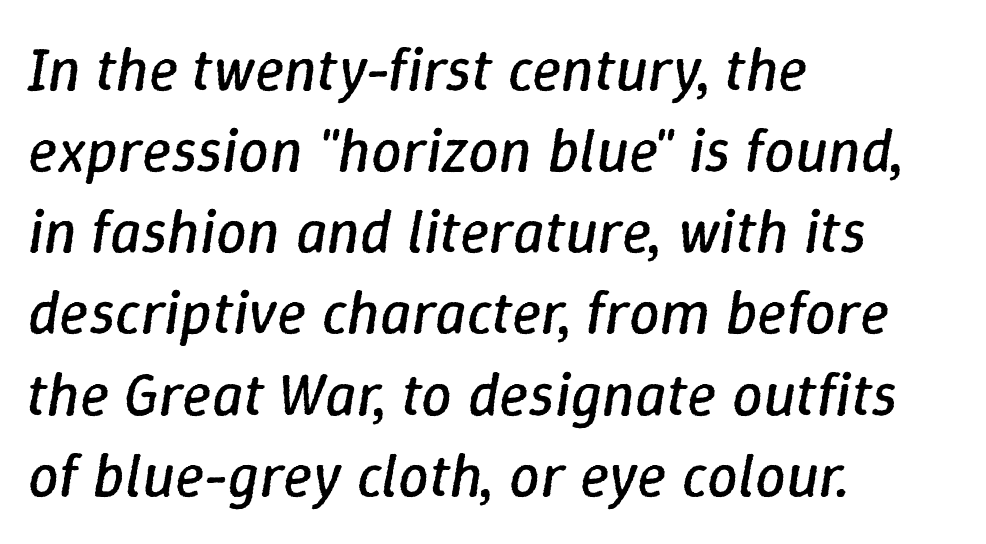
Q: Is the text bold? A: No.
Q: Is the text italic (slanted)? A: Yes, it leans right by about 9 degrees.
Q: Is the text underlined? A: No.
Q: How is the paragraph aligned? A: Left-aligned.
Q: Is the spacing between letters normal or unusually wide? A: Normal.
Q: Is the spacing between lines tight, normal or loose? A: Normal.
Q: Width (condensed, normal, or wide)? A: Normal.
Q: Stroke contrast? A: Low.
Q: x-height? A: Medium.
Q: Monospaced? A: No.
